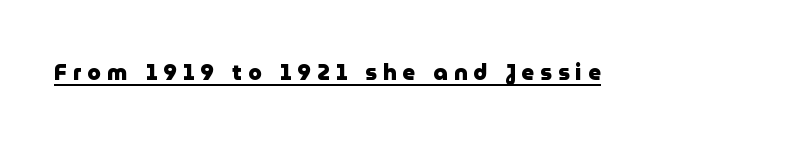
What stands out about the letter spacing? Its width — letters are far apart. Quick note: underline on. Notice how the stems are strictly vertical — no italics here. You'd pick this weight for a headline — it's a proper bold.
